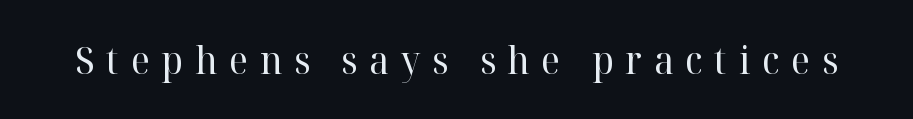
The type is letterspaced generously, with wide tracking. You could not count columns in this text — the font is proportionally spaced. Glance below the letters and you will spot only blank space. Is the type heavy? It reads as light-to-regular instead.
